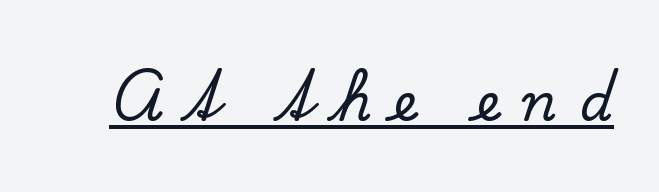
Does a line run under the words? Yes, clearly. Students, note that the glyphs here are deliberately spaced far apart. Looks like regular typesetting: each glyph gets only the width it needs. The font family rendered here belongs to the serif group.
